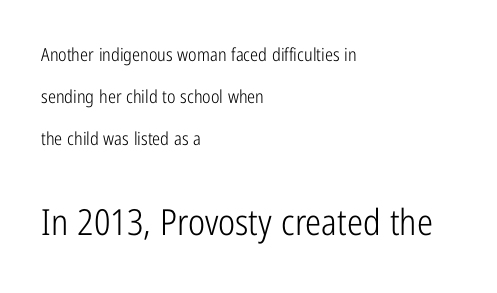
Block two is the big one; block one sits smaller above it. This sample has the flowing, uneven cadence of proportional lettering. Stems and bowls with no extra thickness — not bold. Posture: upright roman. The rendering uses a large line-height, opening up the rows. The letters sit at their default tracking, neither squeezed nor spread.
